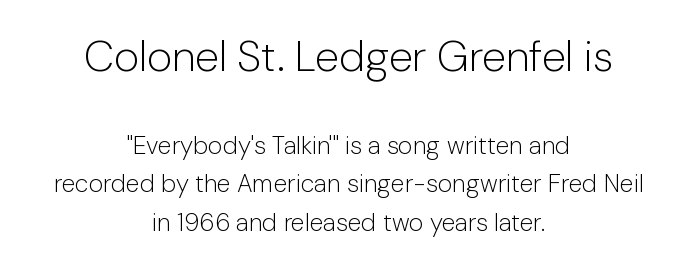
The image shows 43 px light sans-serif type, upright; set centered, normal line spacing (1.54x), normal letter spacing, not underlined; the first (top) block is 1.72x larger; low stroke contrast and a medium x-height.
